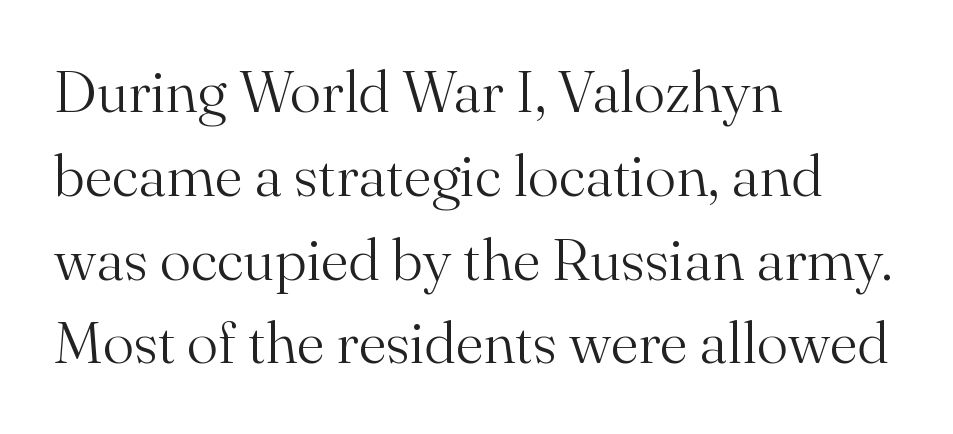
{"serif": "yes", "italic": "no", "bold": "no", "weight": "light", "width": "normal", "stroke_contrast": "medium", "x_height": "small", "monospaced": "no", "underline": "no", "align": "left", "line_spacing": "normal", "line_spacing_ratio": 1.42, "letter_spacing": "normal", "letter_spacing_em": 0.0, "glyph_px": 59}
